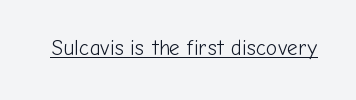
{"italic": "no", "bold": "no", "underline": "yes", "letter_spacing": "normal", "letter_spacing_em": 0.0, "glyph_px": 21}
